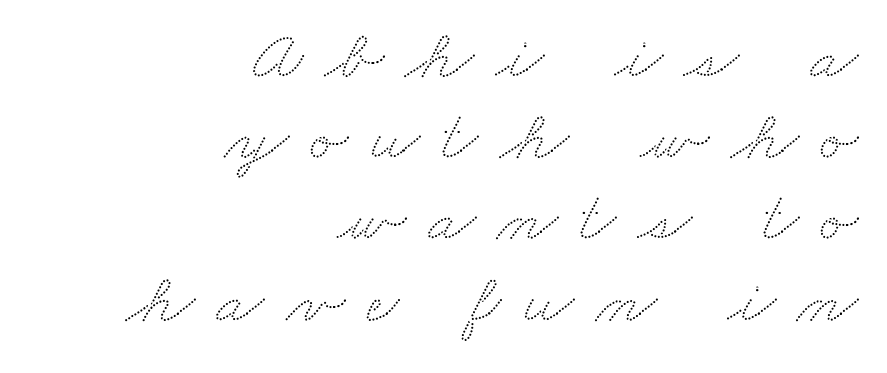
{"width": "wide", "stroke_contrast": "low", "x_height": "small", "monospaced": "no", "underline": "no", "align": "right", "line_spacing_ratio": 1.16, "letter_spacing": "wide", "letter_spacing_em": 0.31, "glyph_px": 70}
